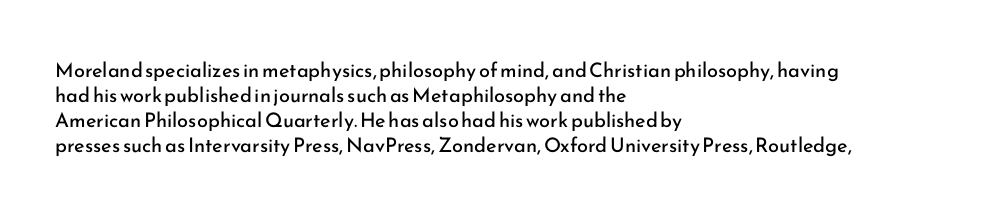
Underline: absent. These glyphs show unthickened strokes, regular width or finer. The leading is moderate, giving the passage an even texture. Upright lettering throughout.
